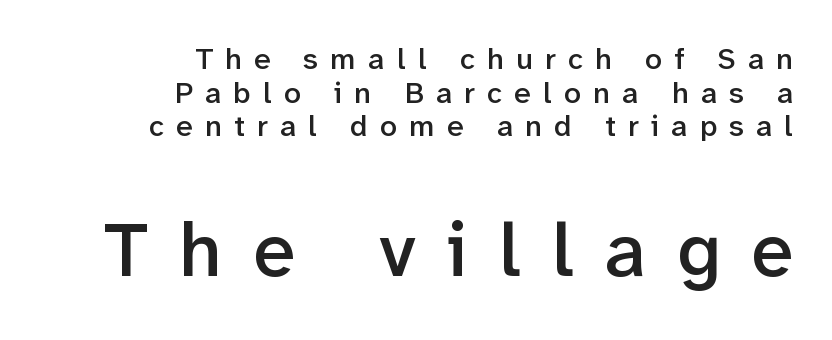
{"serif": "no", "italic": "no", "bold": "semi", "weight": "semibold", "width": "normal", "stroke_contrast": "low", "x_height": "medium", "monospaced": "no", "underline": "no", "align": "right", "line_spacing": "tight", "line_spacing_ratio": 1.12, "letter_spacing": "wide", "letter_spacing_em": 0.41, "larger_block": "second", "size_ratio": 2.53, "glyph_px": 76}
